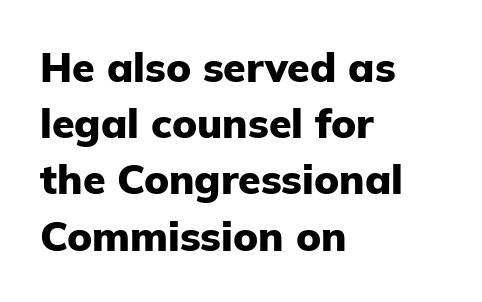
The image shows 41 px heavy sans-serif type, upright; set left-aligned, normal line spacing (1.37x), normal letter spacing, not underlined; low stroke contrast and a medium x-height.
